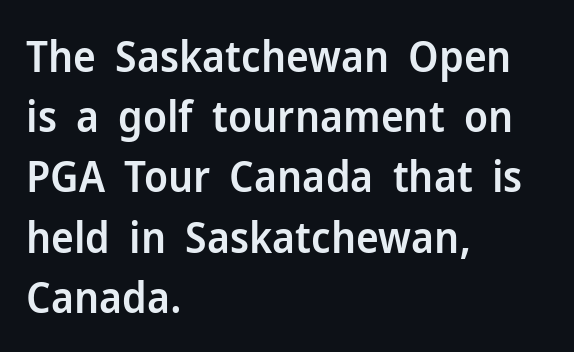
Note the varied advance widths — an 'i' is clearly narrower than an 'm'. This is the regular roman posture of the typeface. What stands out about the letter spacing? Nothing — it is the standard amount. A clean baseline with only descenders dipping below it.
